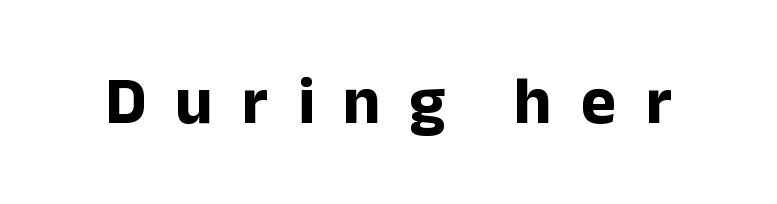
Q: Is the text bold? A: Yes.
Q: Is the text italic (slanted)? A: No, it is upright.
Q: Is the typeface a serif or a sans-serif typeface? A: Sans-serif.
Q: Is the text underlined? A: No.
Q: Is the spacing between letters normal or unusually wide? A: Unusually wide.
Q: Width (condensed, normal, or wide)? A: Normal.
Q: Stroke contrast? A: Low.
Q: x-height? A: Medium.
Q: Monospaced? A: No.
